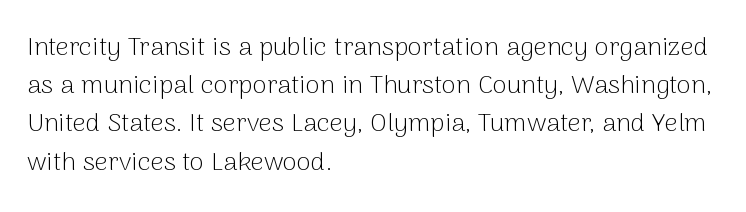
The vertical gap from one line to the next is medium. Quick note: underline off. The characters are drawn with everyday or finer stroke widths. A typesetter would mark this as roman, not italic. Caption: multi-line text, flush left, ragged right.
